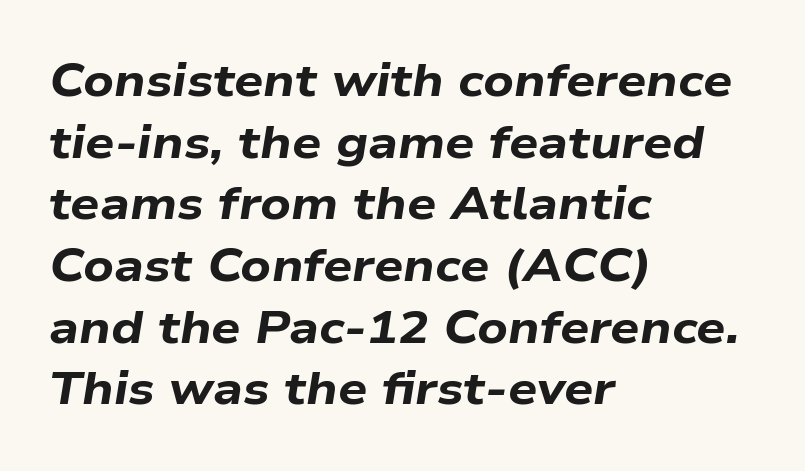
Q: Is the text bold? A: Yes.
Q: Is the text italic (slanted)? A: Yes, it leans right by about 9 degrees.
Q: Is the text underlined? A: No.
Q: How is the paragraph aligned? A: Left-aligned.
Q: Is the spacing between letters normal or unusually wide? A: Normal.
Q: Is the spacing between lines tight, normal or loose? A: Normal.
Q: Width (condensed, normal, or wide)? A: Wide.
Q: Stroke contrast? A: Low.
Q: x-height? A: Medium.
Q: Monospaced? A: No.
